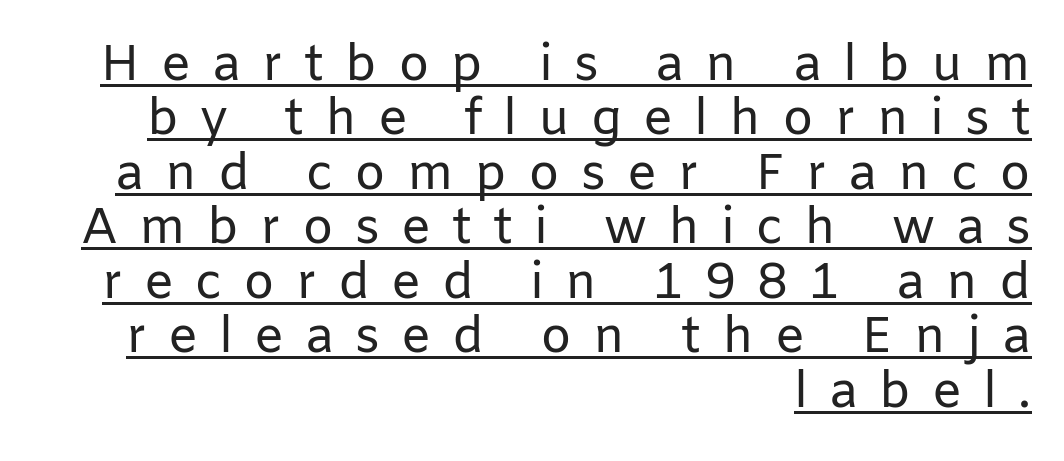
The image shows 50 px regular-weight sans-serif type, upright; set right-aligned, tight line spacing (1.09x), unusually wide letter spacing (+0.42 em), underlined; low stroke contrast and a medium x-height.
